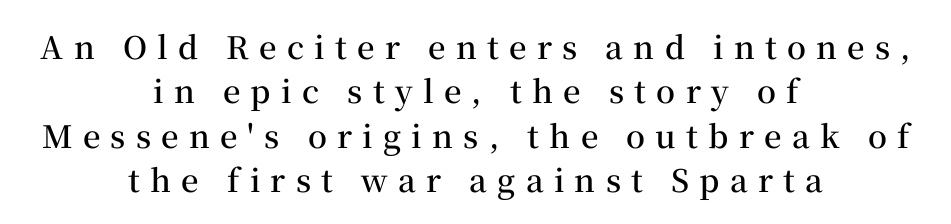
Q: Is the text bold? A: Semi-bold.
Q: Is the text italic (slanted)? A: No, it is upright.
Q: Is the typeface a serif or a sans-serif typeface? A: Serif.
Q: Is the text underlined? A: No.
Q: How is the paragraph aligned? A: Centered.
Q: Is the spacing between letters normal or unusually wide? A: Unusually wide.
Q: Is the spacing between lines tight, normal or loose? A: Normal.
Q: Width (condensed, normal, or wide)? A: Normal.
Q: Stroke contrast? A: Medium.
Q: x-height? A: Medium.
Q: Monospaced? A: No.
